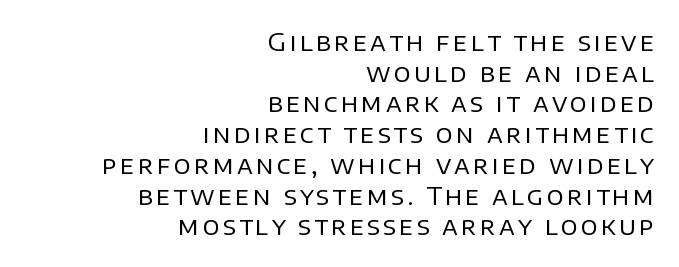
Q: Is the text bold? A: No.
Q: Is the text italic (slanted)? A: No, it is upright.
Q: Is the text underlined? A: No.
Q: How is the paragraph aligned? A: Right-aligned.
